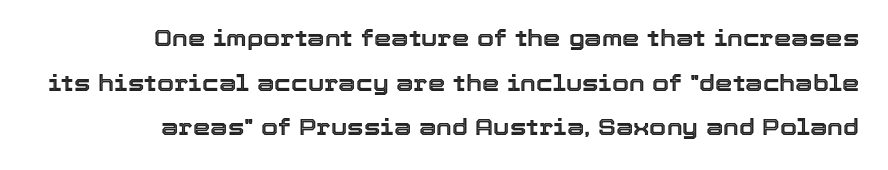
{"italic": "no", "underline": "no", "align": "right", "line_spacing": "loose", "line_spacing_ratio": 2.03, "letter_spacing": "normal", "letter_spacing_em": 0.0, "glyph_px": 22}
